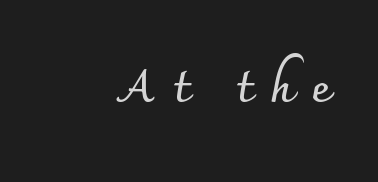
The specimen omits any rule beneath the text block's lines. The face used here is rendered with a markedly widened letterfit. Typesetter's note: full bold, strokes at maximum text heaviness. A typesetter would call this proportional, since set widths differ per character.
